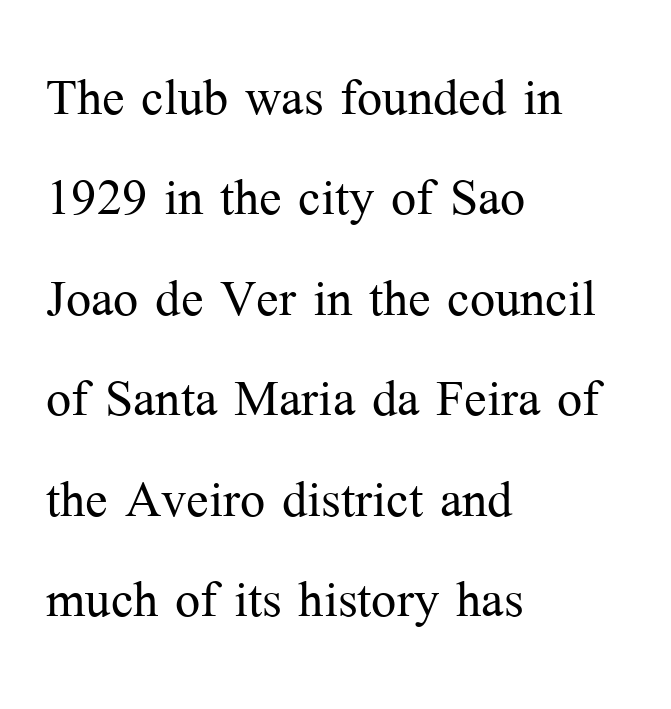
The image shows 67 px light serif type, upright; set left-aligned, normal line spacing (1.5x), normal letter spacing, not underlined; medium stroke contrast and a medium x-height.
